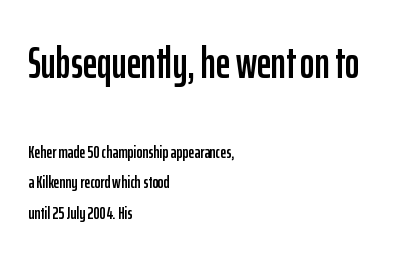
{"serif": "no", "italic": "no", "width": "condensed", "stroke_contrast": "low", "x_height": "medium", "monospaced": "no", "underline": "no", "align": "left", "line_spacing": "normal", "line_spacing_ratio": 1.68, "letter_spacing": "normal", "letter_spacing_em": 0.0, "larger_block": "first", "size_ratio": 2.44, "glyph_px": 44}
